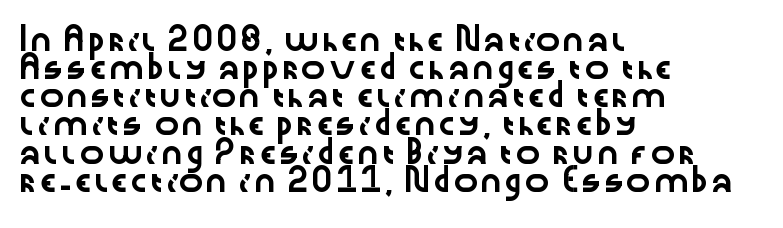
{"italic": "no", "underline": "no", "align": "left", "line_spacing": "normal", "line_spacing_ratio": 1.34, "letter_spacing": "normal", "letter_spacing_em": 0.0, "glyph_px": 21}
